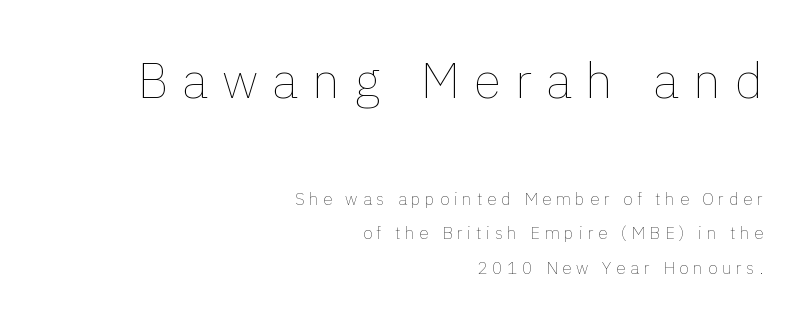
You could only call the tracking loose — the letters float apart. A great deal of white space separates one row of letters from the next. The type sits square on the baseline with zero lean. The letters advance in unequal steps, a hallmark of proportional type. Unmarked baselines from the first word to the last.
